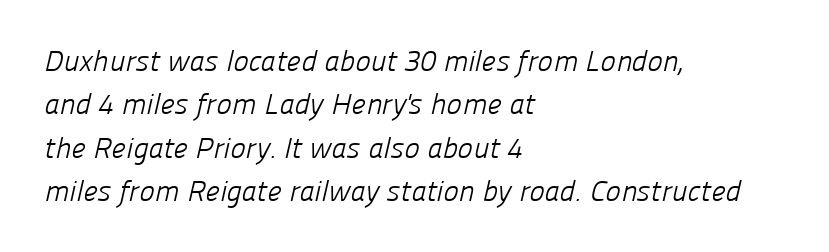
The image shows 29 px light sans-serif type; set left-aligned, normal line spacing (1.5x), normal letter spacing, not underlined; low stroke contrast and a medium x-height.
